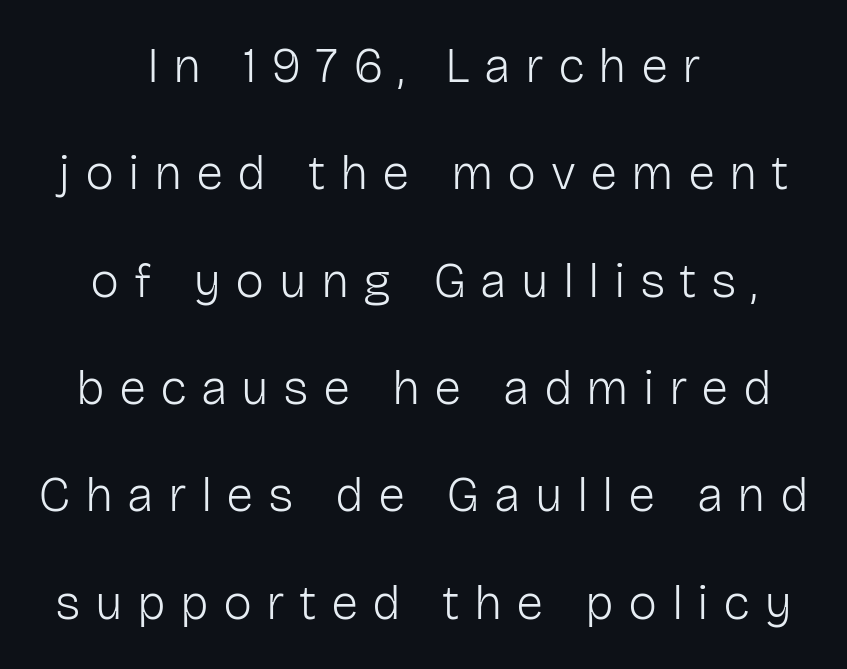
Q: Is the text bold? A: No.
Q: Is the text italic (slanted)? A: No, it is upright.
Q: Is the typeface a serif or a sans-serif typeface? A: Sans-serif.
Q: Is the text underlined? A: No.
Q: How is the paragraph aligned? A: Centered.
Q: Is the spacing between letters normal or unusually wide? A: Unusually wide.
Q: Is the spacing between lines tight, normal or loose? A: Loose.
Q: Width (condensed, normal, or wide)? A: Normal.
Q: Stroke contrast? A: Low.
Q: x-height? A: Medium.
Q: Monospaced? A: No.
